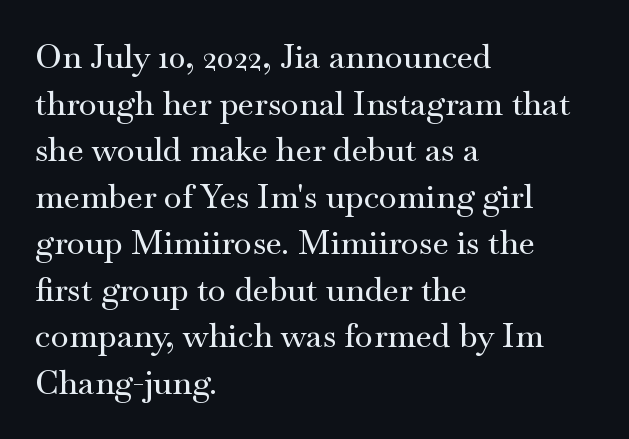
Each new line begins a customary step beneath the previous one. Each line starts at the same left margin while the right side varies. The words here are not underlined. The face used here is proportionally spaced, like ordinary book or web type. This sample uses an upright cut, with every glyph sitting square on the baseline.
